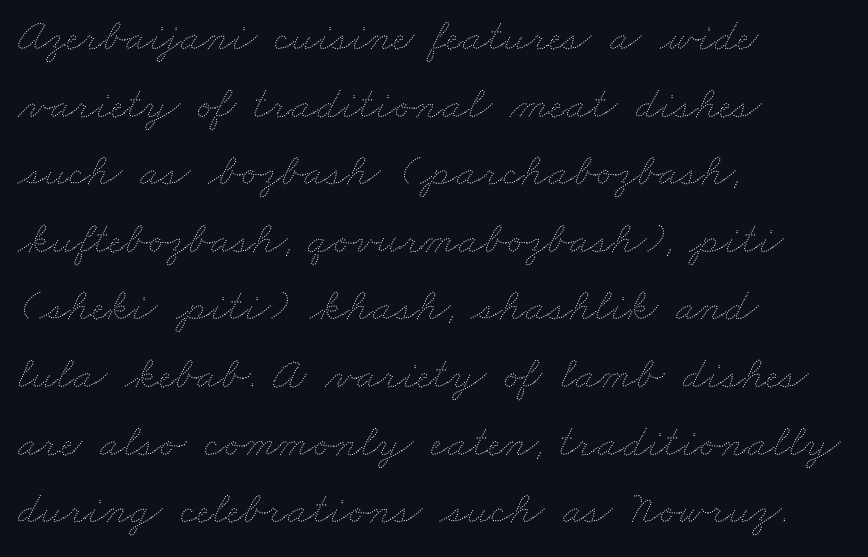
Q: Is the text bold? A: No.
Q: Is the text underlined? A: No.
Q: How is the paragraph aligned? A: Left-aligned.
Q: Is the spacing between letters normal or unusually wide? A: Normal.
Q: Is the spacing between lines tight, normal or loose? A: Normal.
Q: Width (condensed, normal, or wide)? A: Wide.
Q: Stroke contrast? A: Medium.
Q: x-height? A: Small.
Q: Monospaced? A: No.
